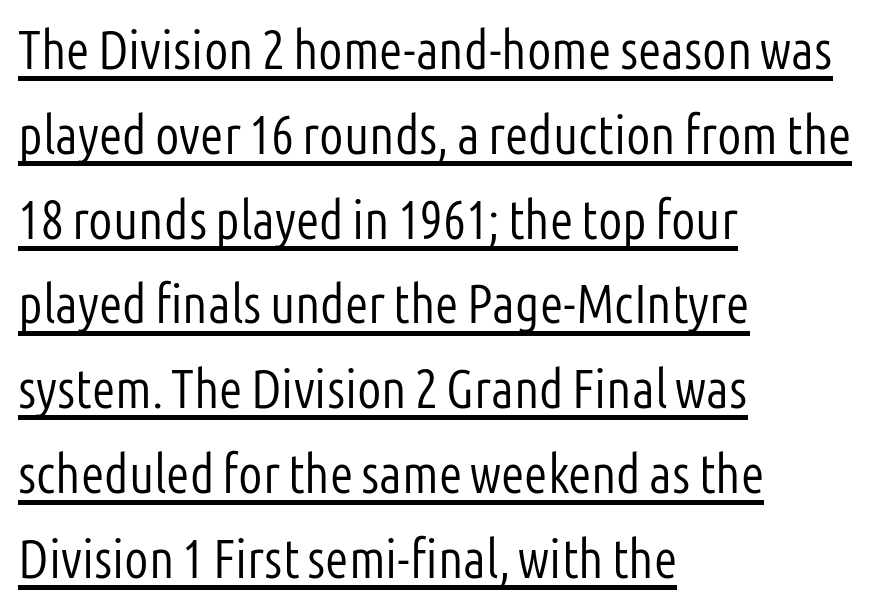
The typesetting does not lean heavy: it is not bold. The font's upright variant was chosen for this text. Look at the tracking — it's just the regular setting, nothing added. Normally led — the rows are evenly, conventionally spaced. The sample's only ornament is a line tracing under the words.
